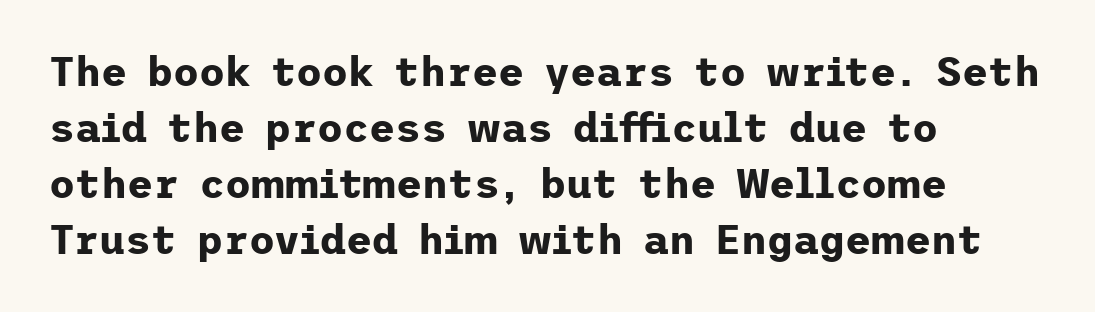
{"serif": "no", "italic": "no", "bold": "yes", "weight": "bold", "width": "normal", "stroke_contrast": "low", "x_height": "medium", "underline": "no", "align": "left", "line_spacing": "normal", "line_spacing_ratio": 1.4, "letter_spacing": "normal", "letter_spacing_em": 0.0, "glyph_px": 40}
